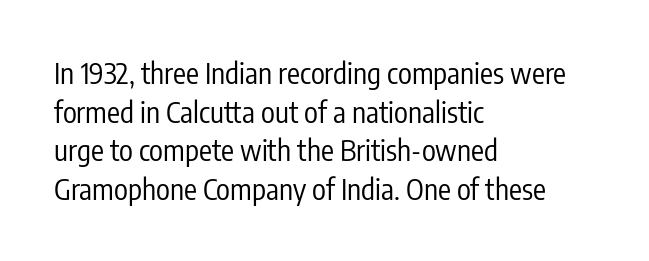
Q: Is the text bold? A: No.
Q: Is the text italic (slanted)? A: No, it is upright.
Q: Is the typeface a serif or a sans-serif typeface? A: Sans-serif.
Q: Is the text underlined? A: No.
Q: How is the paragraph aligned? A: Left-aligned.
Q: Is the spacing between letters normal or unusually wide? A: Normal.
Q: Is the spacing between lines tight, normal or loose? A: Normal.
Q: Width (condensed, normal, or wide)? A: Condensed.
Q: Stroke contrast? A: Low.
Q: x-height? A: Medium.
Q: Monospaced? A: No.
